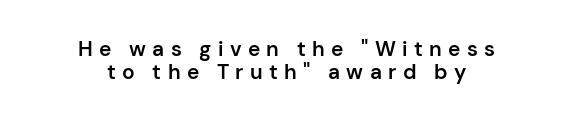
The specimen omits any rule beneath the text block's lines. Set as a demibold, roughly 600 on the weight scale. In terms of posture, this sample is upright. The line texture is sparse and dotted thanks to wide tracking. Which margin do the lines hug? Neither — every line sits in the middle.
